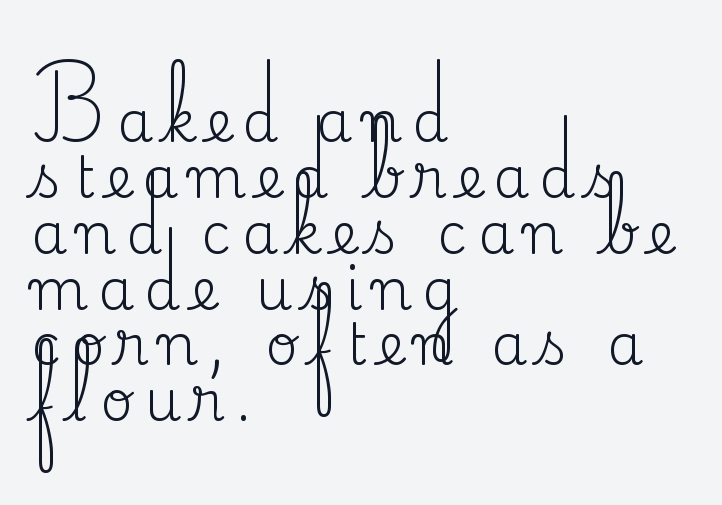
Looks like regular typesetting: each glyph gets only the width it needs. These lines were composed using upright roman letters. The passage shown is not underscored anywhere. The passage shown stacks its lines with hardly any gap. Yep, those are serifs on the letters.
